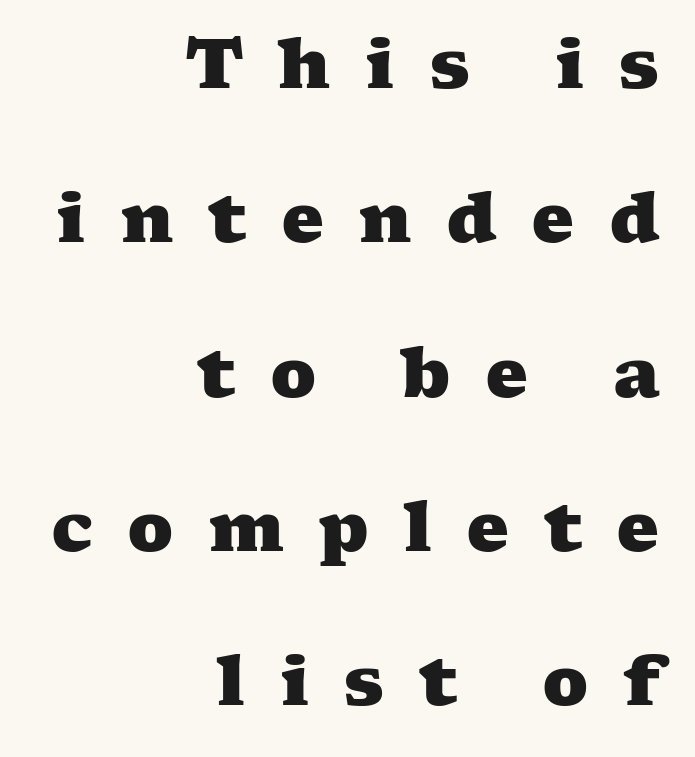
The image shows 68 px heavy, wide serif type; set right-aligned, loose line spacing (2.27x), unusually wide letter spacing (+0.5 em), not underlined; medium stroke contrast and a medium x-height.
